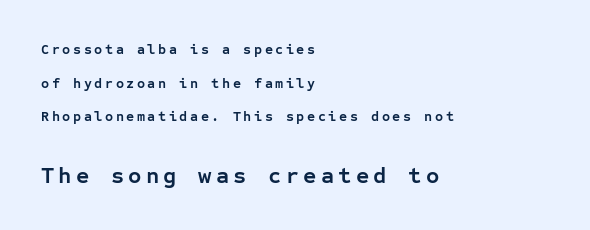
The image shows 23 px bold type, upright; set left-aligned, loose line spacing (2.41x), not underlined; the second (bottom) block is 1.64x larger.
